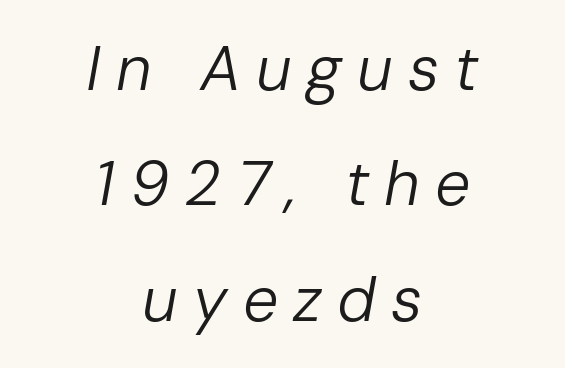
The image shows 63 px regular-weight type, italic (leaning right); set centered, line spacing 1.83x, unusually wide letter spacing (+0.24 em), not underlined; low stroke contrast and a medium x-height.
